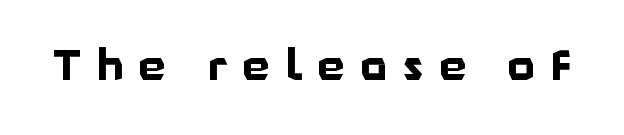
{"serif": "no", "italic": "no", "bold": "yes", "weight": "bold", "width": "normal", "stroke_contrast": "low", "x_height": "medium", "monospaced": "no", "underline": "no", "letter_spacing": "wide", "letter_spacing_em": 0.38, "glyph_px": 42}
